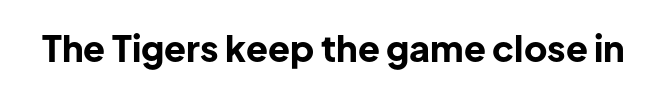
Q: Is the text bold? A: Yes.
Q: Is the text italic (slanted)? A: No, it is upright.
Q: Is the typeface a serif or a sans-serif typeface? A: Sans-serif.
Q: Is the text underlined? A: No.
Q: Is the spacing between letters normal or unusually wide? A: Normal.
Q: Width (condensed, normal, or wide)? A: Normal.
Q: Stroke contrast? A: Low.
Q: x-height? A: Medium.
Q: Monospaced? A: No.
